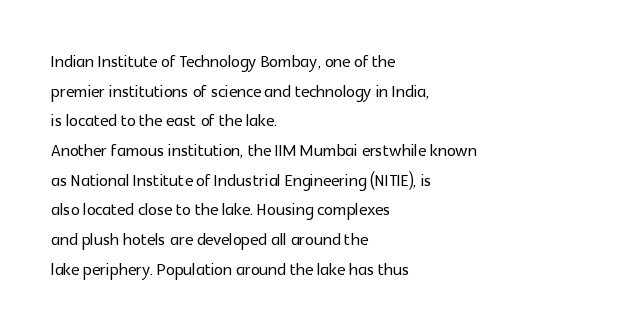
Q: Is the text italic (slanted)? A: No, it is upright.
Q: Is the text underlined? A: No.
Q: How is the paragraph aligned? A: Left-aligned.
Q: Is the spacing between letters normal or unusually wide? A: Normal.
Q: Is the spacing between lines tight, normal or loose? A: Normal.
